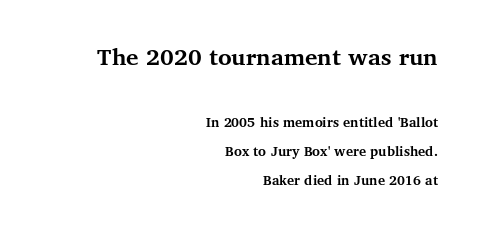
The image shows 26 px bold type, upright; set right-aligned, loose line spacing (1.93x), normal letter spacing, not underlined; the first (top) block is 1.73x larger.
